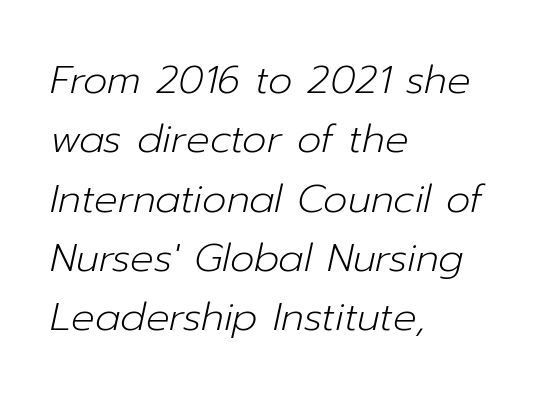
The image shows 39 px light type, italic (leaning right); set left-aligned, normal line spacing (1.52x), normal letter spacing, not underlined; low stroke contrast and a medium x-height.
